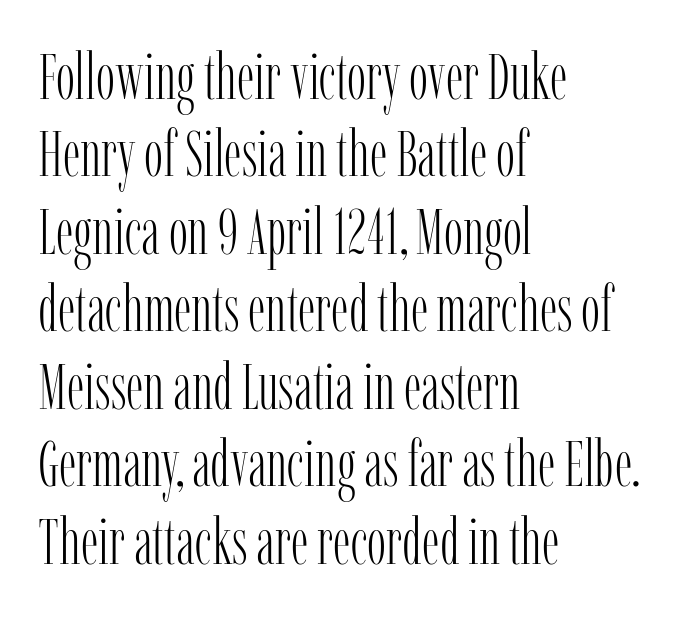
Q: Is the text bold? A: No.
Q: Is the text italic (slanted)? A: No, it is upright.
Q: Is the typeface a serif or a sans-serif typeface? A: Serif.
Q: Is the text underlined? A: No.
Q: How is the paragraph aligned? A: Left-aligned.
Q: Is the spacing between letters normal or unusually wide? A: Normal.
Q: Width (condensed, normal, or wide)? A: Condensed.
Q: Stroke contrast? A: Low.
Q: x-height? A: Medium.
Q: Monospaced? A: No.
